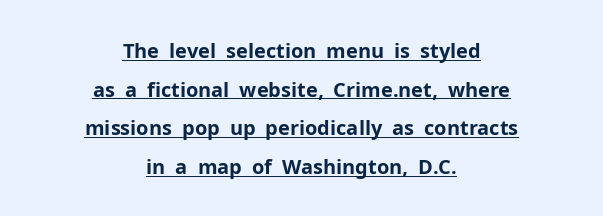
Q: Is the text bold? A: Yes.
Q: Is the text italic (slanted)? A: No, it is upright.
Q: Is the text underlined? A: Yes.
Q: How is the paragraph aligned? A: Centered.
Q: Is the spacing between letters normal or unusually wide? A: Normal.
Q: Is the spacing between lines tight, normal or loose? A: Loose.
